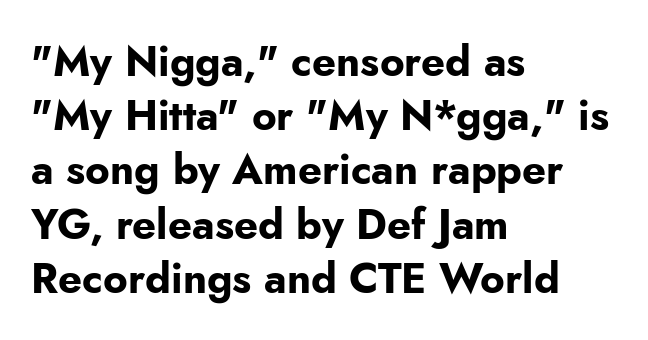
{"serif": "no", "italic": "no", "bold": "yes", "weight": "bold", "width": "normal", "stroke_contrast": "low", "x_height": "small", "monospaced": "no", "underline": "no", "align": "left", "line_spacing": "normal", "line_spacing_ratio": 1.29, "letter_spacing": "normal", "letter_spacing_em": 0.0, "glyph_px": 42}
